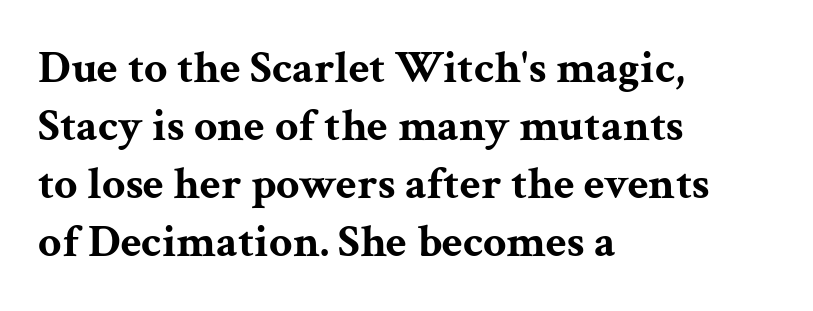
The image shows 46 px bold, wide serif type, upright; set left-aligned, normal line spacing (1.26x), normal letter spacing, not underlined; medium stroke contrast and a medium x-height.
